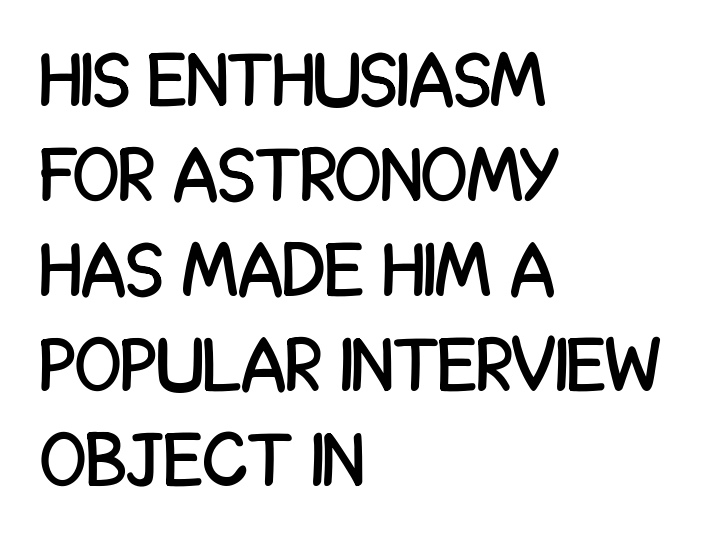
Q: Is the text italic (slanted)? A: No, it is upright.
Q: Is the typeface a serif or a sans-serif typeface? A: Sans-serif.
Q: Is the text underlined? A: No.
Q: How is the paragraph aligned? A: Left-aligned.
Q: Is the spacing between letters normal or unusually wide? A: Normal.
Q: Is the spacing between lines tight, normal or loose? A: Normal.
Q: Width (condensed, normal, or wide)? A: Condensed.
Q: Stroke contrast? A: Low.
Q: x-height? A: Large.
Q: Monospaced? A: No.
